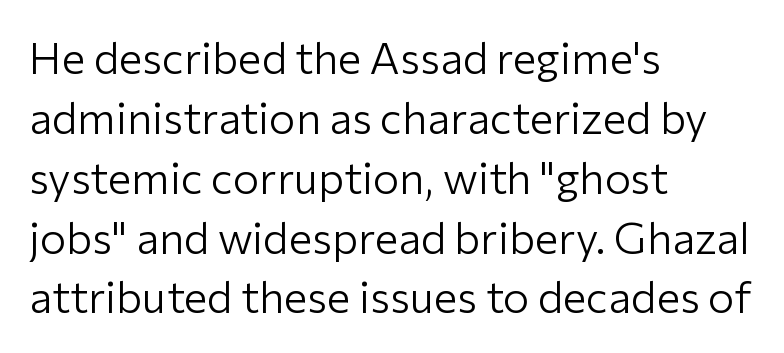
{"serif": "no", "italic": "no", "bold": "no", "weight": "light", "width": "normal", "stroke_contrast": "low", "x_height": "medium", "monospaced": "no", "underline": "no", "align": "left", "line_spacing": "normal", "line_spacing_ratio": 1.36, "letter_spacing": "normal", "letter_spacing_em": 0.0, "glyph_px": 44}
